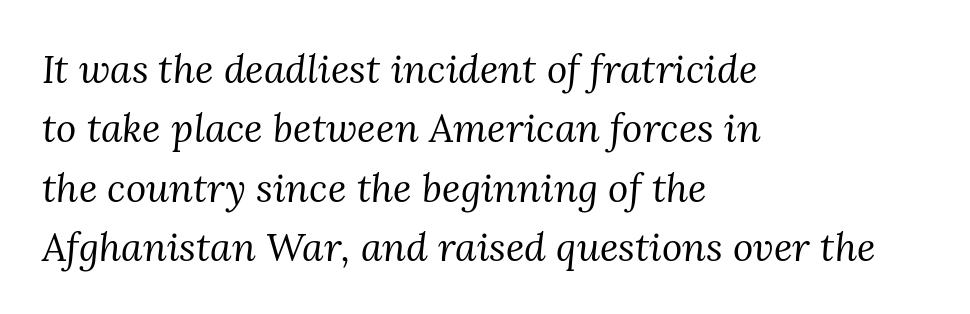
{"serif": "yes", "italic": "yes", "lean": "right", "slant_degrees": 3, "bold": "no", "weight": "regular", "width": "normal", "stroke_contrast": "medium", "x_height": "medium", "monospaced": "no", "underline": "no", "align": "left", "line_spacing": "normal", "line_spacing_ratio": 1.52, "letter_spacing": "normal", "letter_spacing_em": 0.0, "glyph_px": 39}
